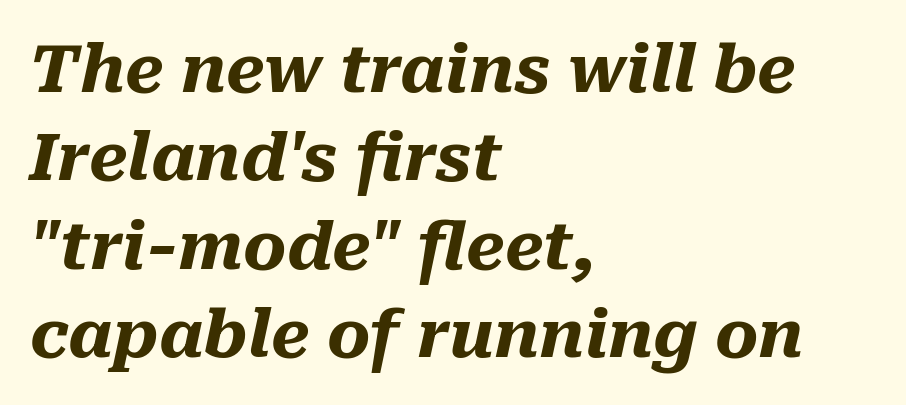
Q: Is the text bold? A: Yes.
Q: Is the text italic (slanted)? A: Yes, it leans right by about 10 degrees.
Q: Is the text underlined? A: No.
Q: How is the paragraph aligned? A: Left-aligned.
Q: Is the spacing between letters normal or unusually wide? A: Normal.
Q: Is the spacing between lines tight, normal or loose? A: Normal.
Q: Width (condensed, normal, or wide)? A: Normal.
Q: Stroke contrast? A: Medium.
Q: x-height? A: Medium.
Q: Monospaced? A: No.
